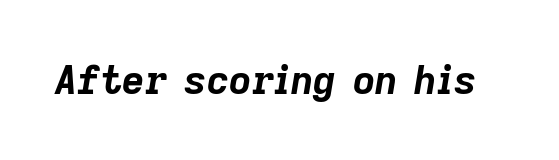
{"italic": "yes", "lean": "right", "slant_degrees": 9, "bold": "yes", "weight": "bold", "width": "normal", "stroke_contrast": "low", "x_height": "medium", "monospaced": "no", "underline": "no", "letter_spacing": "normal", "letter_spacing_em": 0.0, "glyph_px": 39}
